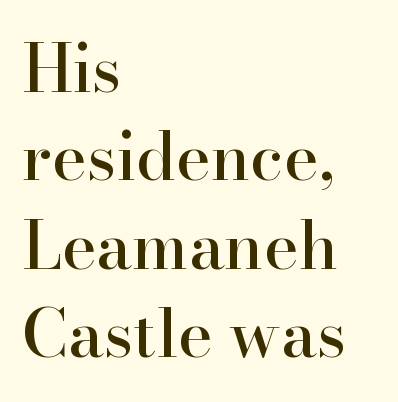
The image shows 66 px serif type, upright; set left-aligned, normal line spacing (1.34x), normal letter spacing, not underlined; high stroke contrast and a small x-height.
